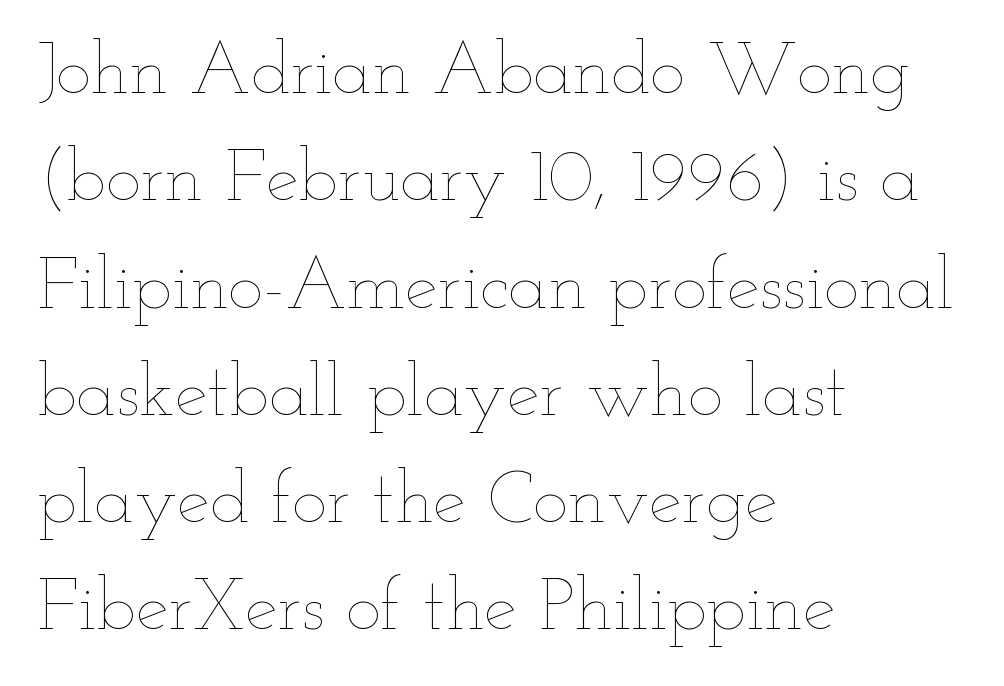
The image shows 74 px thin, wide type, upright; set left-aligned, normal line spacing (1.45x), normal letter spacing, not underlined; low stroke contrast and a small x-height.
